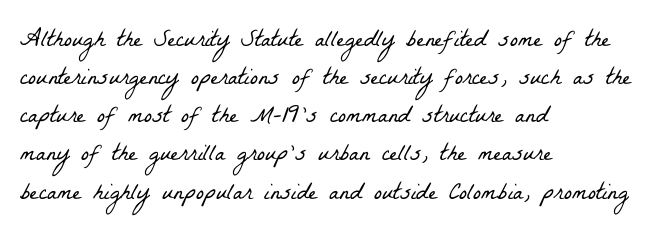
The space beneath each line is pristine and unruled. A normal amount of white space separates one row of letters from the next. Stem width sits at or under what a default text font uses. Alignment: flush left. Tracking here is standard; glyphs follow each other at the usual distance.
